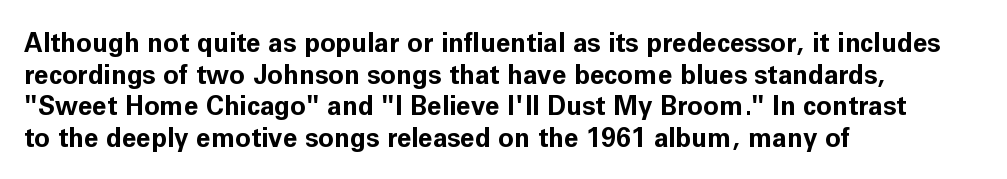
The image shows 26 px bold type, upright; set left-aligned, line spacing 1.22x, normal letter spacing, not underlined.
